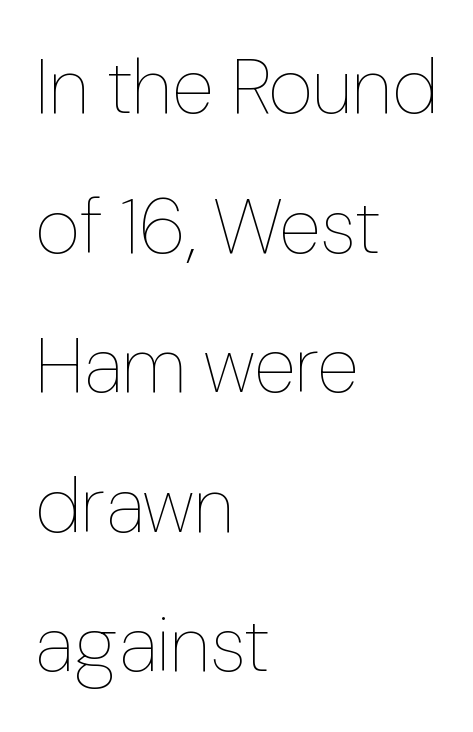
The specimen omits any rule beneath the text block's lines. Weight: regular or lighter. The text block is weighted toward the left margin, trailing off unevenly rightward. Tall strokes in this sample are plumb rather than angled.
